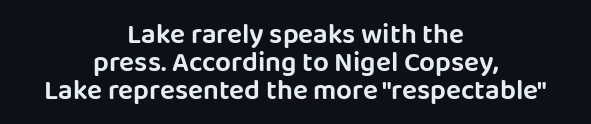
{"serif": "no", "italic": "no", "width": "normal", "stroke_contrast": "low", "x_height": "large", "monospaced": "no", "underline": "no", "align": "center", "line_spacing": "tight", "line_spacing_ratio": 1.0, "letter_spacing": "normal", "letter_spacing_em": 0.0, "glyph_px": 28}
